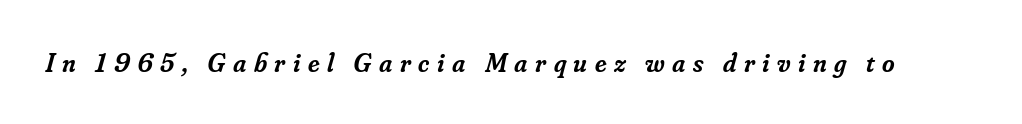
{"italic": "yes", "lean": "right", "slant_degrees": 16, "bold": "semi", "underline": "no", "letter_spacing": "wide", "letter_spacing_em": 0.28, "glyph_px": 27}
